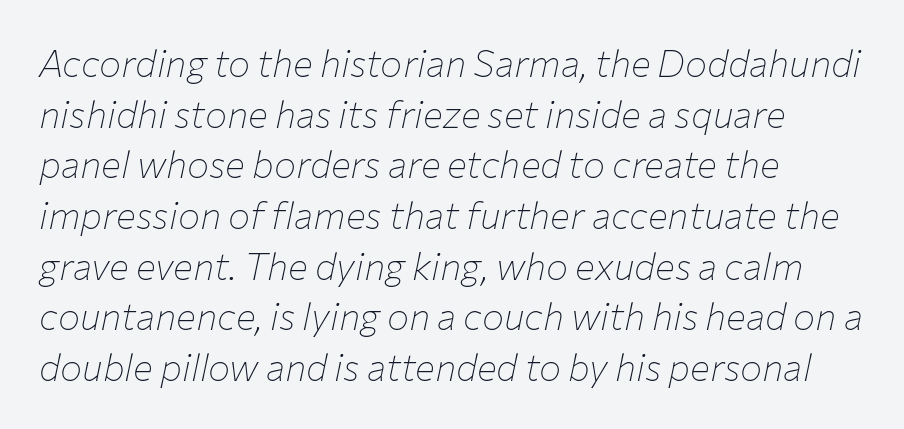
Q: Is the text bold? A: No.
Q: Is the text italic (slanted)? A: Yes, it leans right by about 12 degrees.
Q: Is the text underlined? A: No.
Q: How is the paragraph aligned? A: Left-aligned.
Q: Is the spacing between letters normal or unusually wide? A: Normal.
Q: Is the spacing between lines tight, normal or loose? A: Normal.
Q: Width (condensed, normal, or wide)? A: Normal.
Q: Stroke contrast? A: Low.
Q: x-height? A: Medium.
Q: Monospaced? A: No.
